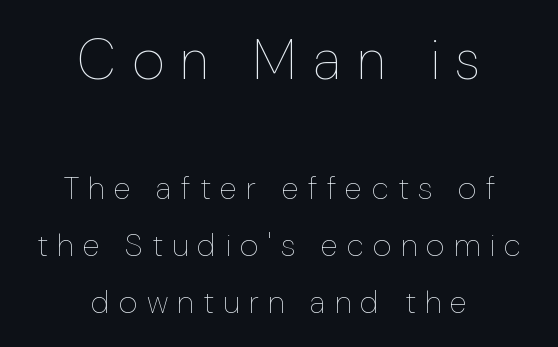
{"italic": "no", "bold": "no", "weight": "thin", "width": "normal", "stroke_contrast": "low", "x_height": "medium", "monospaced": "no", "underline": "no", "align": "center", "line_spacing_ratio": 1.78, "letter_spacing": "wide", "letter_spacing_em": 0.29, "larger_block": "first", "size_ratio": 1.75, "glyph_px": 56}
